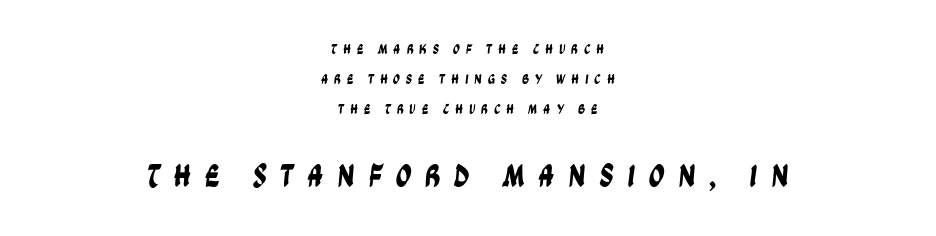
Font category for this specimen: sans-serif. The passage is arranged like a title page — every line centered. You could fit nearly another row in the gap between these rows. The passage shown is typed in a proportional face where columns would drift. The face used here is rendered with a markedly widened letterfit. Is the lower block the larger one? Yes — the lower block carries the bigger type.
